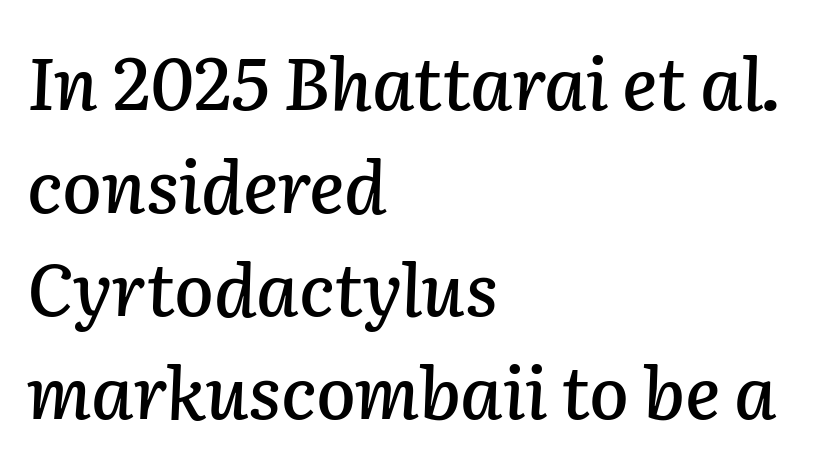
Q: Is the text italic (slanted)? A: Yes, it leans right by about 2 degrees.
Q: Is the text underlined? A: No.
Q: How is the paragraph aligned? A: Left-aligned.
Q: Is the spacing between letters normal or unusually wide? A: Normal.
Q: Is the spacing between lines tight, normal or loose? A: Normal.
Q: Width (condensed, normal, or wide)? A: Normal.
Q: Stroke contrast? A: Low.
Q: x-height? A: Medium.
Q: Monospaced? A: No.
